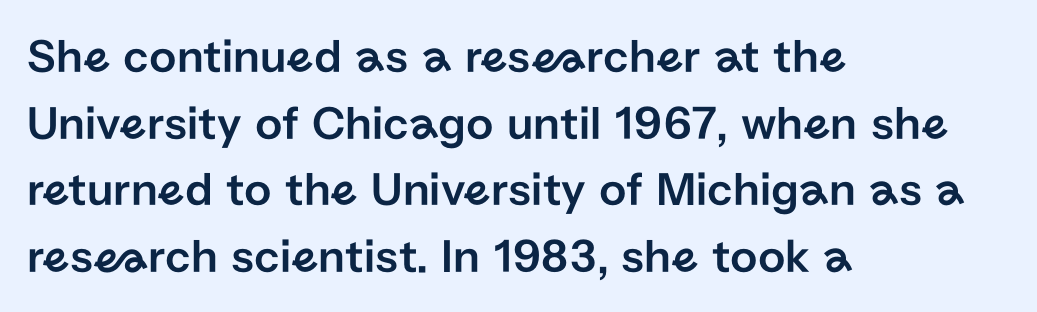
Notice how the passage keeps a crisp vertical edge on the left only. Lines of text with bare space underneath. Here the designer chose a conventional face with non-uniform glyph widths. The horizontal fit of the characters is conventional and even. This is the regular roman posture of the typeface. The characters display no serif detailing; their extremities are plain.
